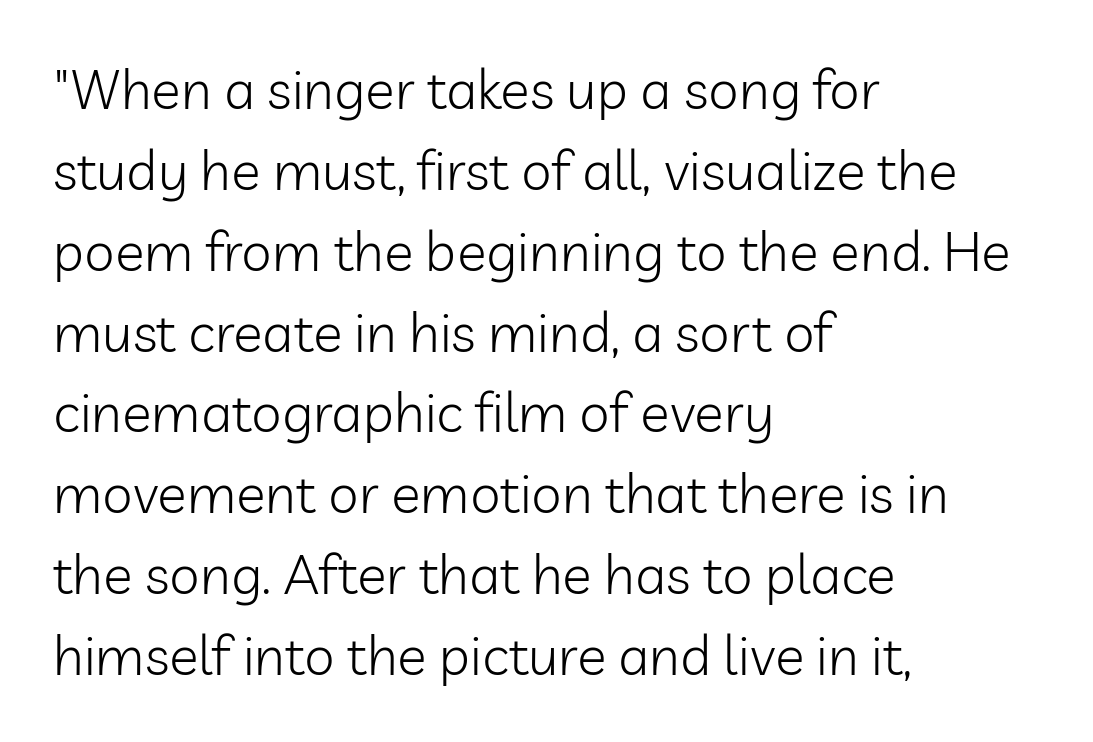
Q: Is the text bold? A: No.
Q: Is the text italic (slanted)? A: No, it is upright.
Q: Is the typeface a serif or a sans-serif typeface? A: Sans-serif.
Q: Is the text underlined? A: No.
Q: How is the paragraph aligned? A: Left-aligned.
Q: Is the spacing between letters normal or unusually wide? A: Normal.
Q: Is the spacing between lines tight, normal or loose? A: Normal.
Q: Width (condensed, normal, or wide)? A: Normal.
Q: Stroke contrast? A: Low.
Q: x-height? A: Medium.
Q: Monospaced? A: No.
